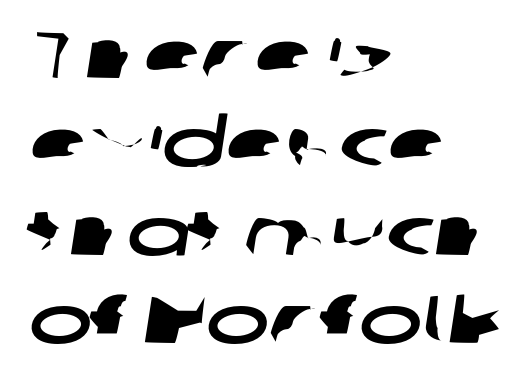
The image shows 67 px wide sans-serif type; set left-aligned, normal line spacing (1.32x), normal letter spacing, not underlined; low stroke contrast and a medium x-height.
